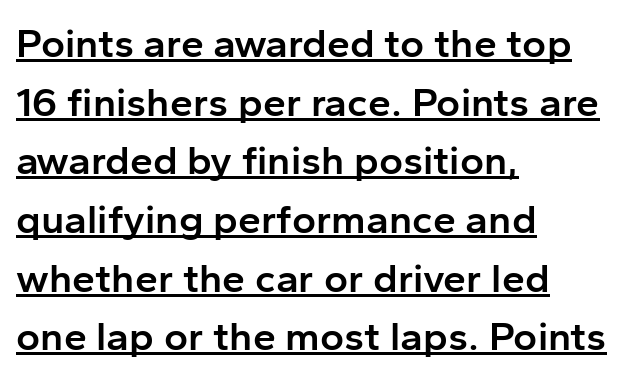
The image shows 41 px semibold sans-serif type, upright; set left-aligned, normal line spacing (1.43x), normal letter spacing, underlined; low stroke contrast and a medium x-height.
